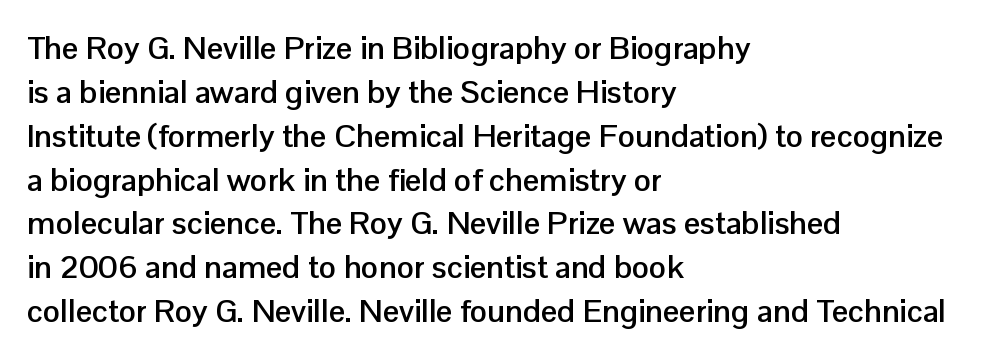
Q: Is the text bold? A: Yes.
Q: Is the text italic (slanted)? A: No, it is upright.
Q: Is the typeface a serif or a sans-serif typeface? A: Sans-serif.
Q: Is the text underlined? A: No.
Q: How is the paragraph aligned? A: Left-aligned.
Q: Is the spacing between letters normal or unusually wide? A: Normal.
Q: Is the spacing between lines tight, normal or loose? A: Normal.
Q: Width (condensed, normal, or wide)? A: Normal.
Q: Stroke contrast? A: Low.
Q: x-height? A: Medium.
Q: Monospaced? A: No.
